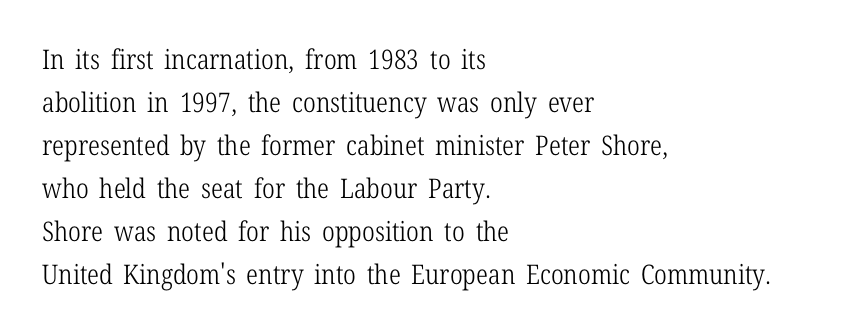
{"italic": "no", "bold": "no", "underline": "no", "align": "left", "line_spacing": "normal", "line_spacing_ratio": 1.59, "letter_spacing": "normal", "letter_spacing_em": 0.0, "glyph_px": 27}
